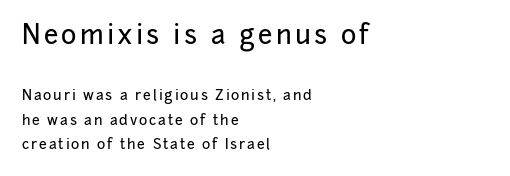
Check under the words: just untouched page. Compared with a centered layout, this one pins lines to the left instead. Caption: upper text group enlarged, lower text group reduced. Nope, not italic — everything's standing straight.
